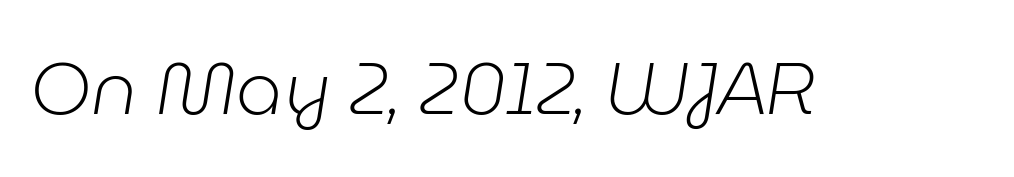
Q: Is the text bold? A: No.
Q: Is the text italic (slanted)? A: Yes, it leans right by about 9 degrees.
Q: Is the text underlined? A: No.
Q: Is the spacing between letters normal or unusually wide? A: Normal.
Q: Width (condensed, normal, or wide)? A: Normal.
Q: Stroke contrast? A: Low.
Q: x-height? A: Medium.
Q: Monospaced? A: No.
